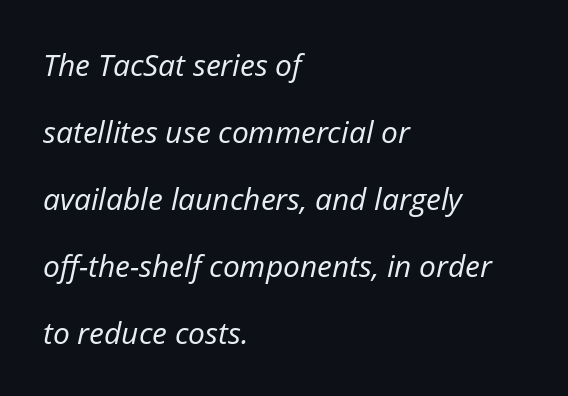
Is the block centered? No — it sits flush against the left margin. Proportional: the letters do not fall into vertical columns. Caption: standard tracking, unaltered. The lines are spread far apart with generous leading. The font sits on the lighter half of the weight spectrum, regular included.
